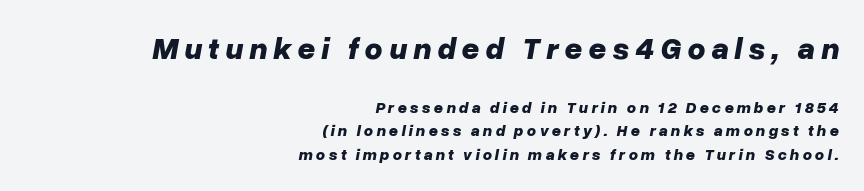
How would I describe the line gaps? Plain and ordinary. Do the characters align in a grid? No, the font is proportional. Notice how the passage keeps a crisp vertical edge on the right only. Only glyphs here, with clear space below each row.
